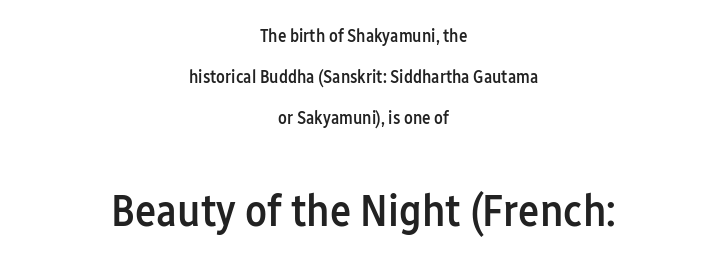
{"serif": "no", "italic": "no", "bold": "semi", "weight": "semibold", "width": "condensed", "stroke_contrast": "low", "x_height": "medium", "monospaced": "no", "underline": "no", "align": "center", "line_spacing": "loose", "line_spacing_ratio": 2.27, "letter_spacing": "normal", "letter_spacing_em": 0.0, "larger_block": "second", "size_ratio": 2.5, "glyph_px": 45}
